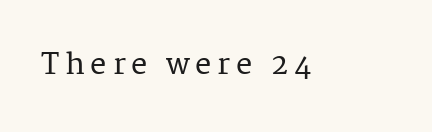
{"serif": "yes", "italic": "no", "width": "normal", "stroke_contrast": "medium", "x_height": "medium", "monospaced": "no", "underline": "no", "letter_spacing": "wide", "letter_spacing_em": 0.2, "glyph_px": 29}
